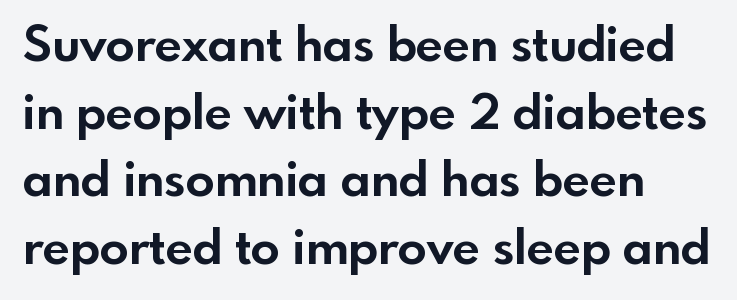
Q: Is the text bold? A: Yes.
Q: Is the text italic (slanted)? A: No, it is upright.
Q: Is the typeface a serif or a sans-serif typeface? A: Sans-serif.
Q: Is the text underlined? A: No.
Q: Is the spacing between letters normal or unusually wide? A: Normal.
Q: Is the spacing between lines tight, normal or loose? A: Normal.
Q: Width (condensed, normal, or wide)? A: Normal.
Q: x-height? A: Small.
Q: Monospaced? A: No.
